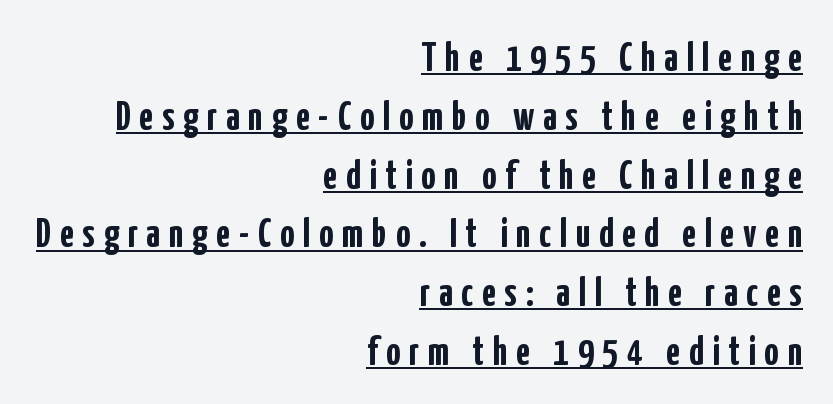
The image shows 40 px semibold, condensed sans-serif type, upright; set right-aligned, normal line spacing (1.47x), unusually wide letter spacing (+0.22 em), underlined; low stroke contrast and a medium x-height.
